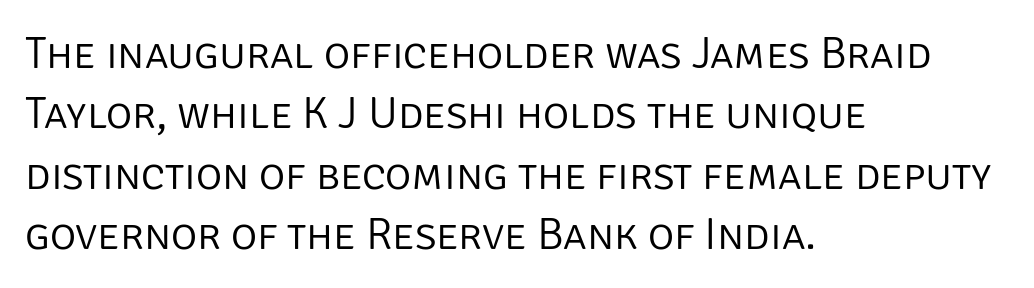
The image shows 45 px light sans-serif type, upright; set left-aligned, normal line spacing (1.34x), normal letter spacing, not underlined; low stroke contrast and a large x-height.
